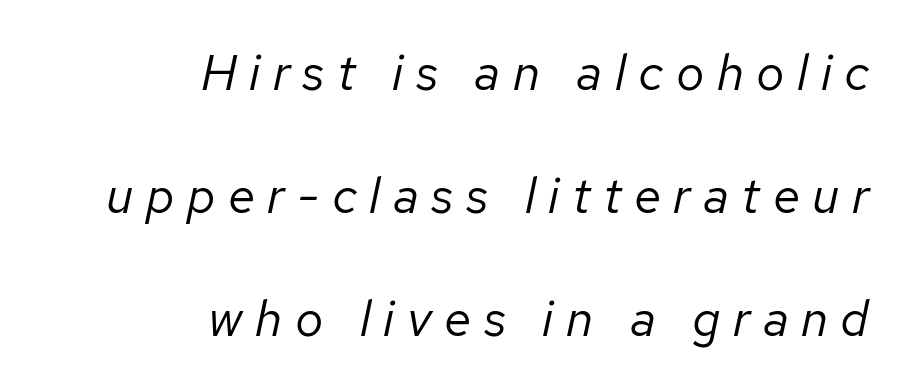
{"italic": "yes", "lean": "right", "slant_degrees": 12, "bold": "no", "weight": "regular", "width": "normal", "stroke_contrast": "low", "x_height": "medium", "monospaced": "no", "underline": "no", "align": "right", "line_spacing": "loose", "line_spacing_ratio": 2.46, "letter_spacing": "wide", "letter_spacing_em": 0.25, "glyph_px": 50}
